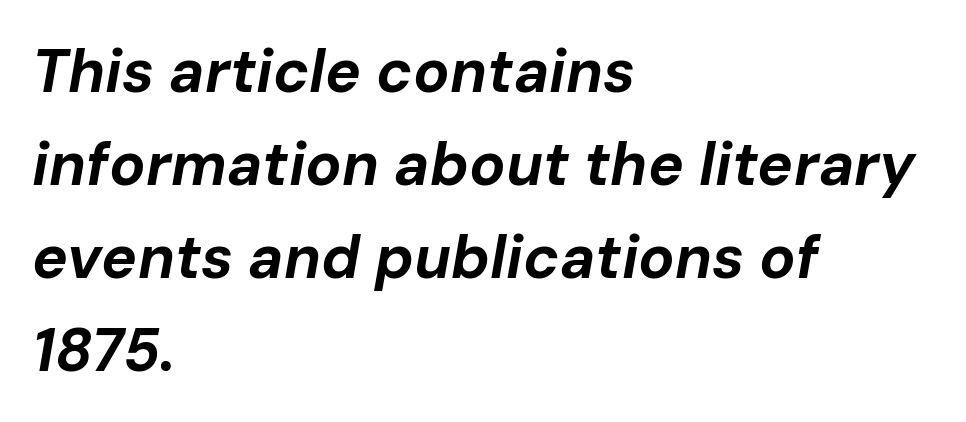
{"italic": "yes", "lean": "right", "slant_degrees": 10, "bold": "yes", "weight": "bold", "width": "normal", "stroke_contrast": "low", "x_height": "medium", "monospaced": "no", "underline": "no", "align": "left", "line_spacing": "normal", "line_spacing_ratio": 1.55, "letter_spacing": "normal", "letter_spacing_em": 0.0, "glyph_px": 60}
